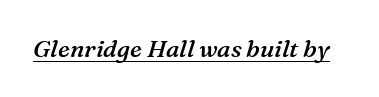
How heavy is the stroke? Medium-heavy — a semibold, shy of bold. The lettering is marked with a stroke running underneath it. The passage shown has conventional tracking throughout. This is oblique type, the kind used for emphasis or titles.
